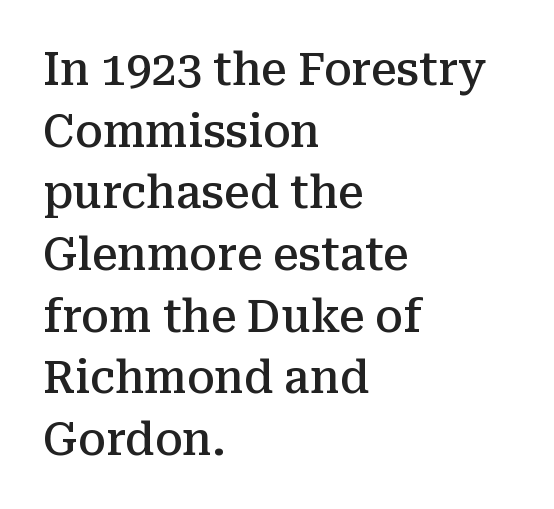
Plain, unruled lines of type. This is the in-between weight designers call semibold or demi. Small tapered or slab feet sit at the stroke ends, so this counts as serif. This sample uses plain, unmodified letter spacing. You could not count columns in this text — the font is proportionally spaced. Leading: standard.
